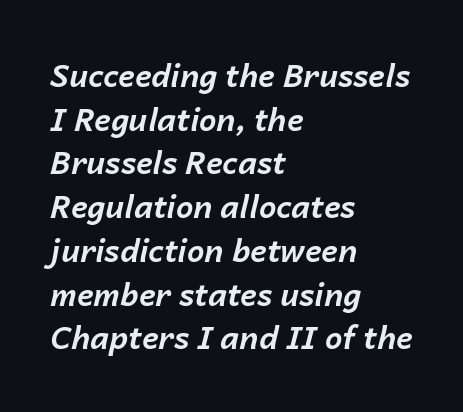
Think of a printed novel: that variable character pitch is what you see here. Is the type bold? Yes — the strokes are clearly thick and heavy. In terms of posture, this sample is oblique. These lines keep a tight, regular rhythm from letter to letter.
